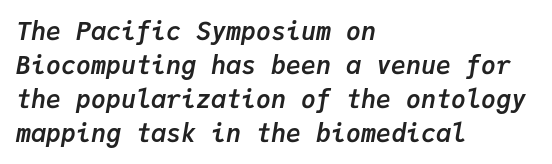
Quick note: underline off. Typographic density is high because the face is bold. The font's italic variant was chosen for this text. In terms of leading, this rendering sits right in the middle.
